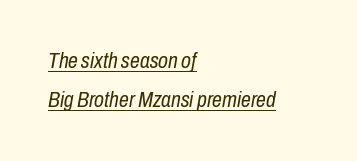
A typesetter would call this zero additional tracking. Leftover space on each line is placed entirely after the last word. Glance below the letters and you will spot a drawn line. Letters have the restrained weight of plain body copy at most.
